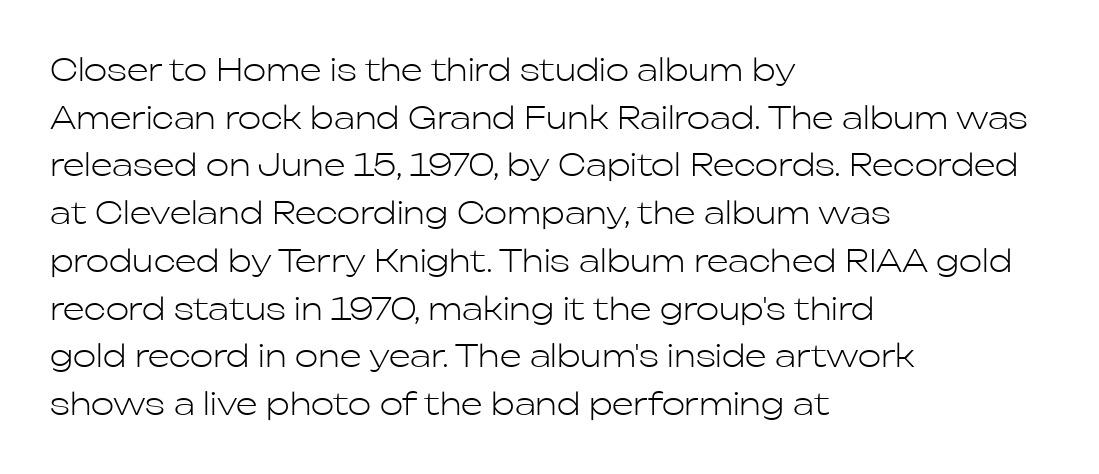
Q: Is the text bold? A: No.
Q: Is the text italic (slanted)? A: No, it is upright.
Q: Is the typeface a serif or a sans-serif typeface? A: Sans-serif.
Q: Is the text underlined? A: No.
Q: How is the paragraph aligned? A: Left-aligned.
Q: Is the spacing between letters normal or unusually wide? A: Normal.
Q: Is the spacing between lines tight, normal or loose? A: Normal.
Q: Width (condensed, normal, or wide)? A: Normal.
Q: Stroke contrast? A: Low.
Q: x-height? A: Medium.
Q: Monospaced? A: No.
